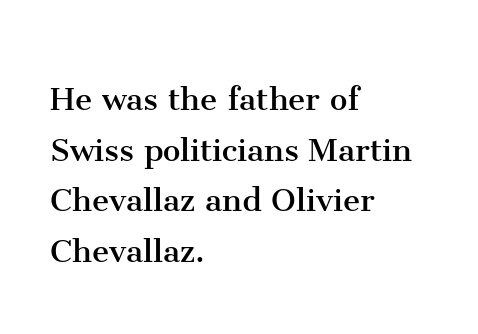
{"serif": "yes", "italic": "no", "bold": "no", "weight": "regular", "width": "normal", "stroke_contrast": "medium", "x_height": "medium", "monospaced": "no", "underline": "no", "align": "left", "line_spacing": "normal", "line_spacing_ratio": 1.3, "letter_spacing": "normal", "letter_spacing_em": 0.0, "glyph_px": 39}
